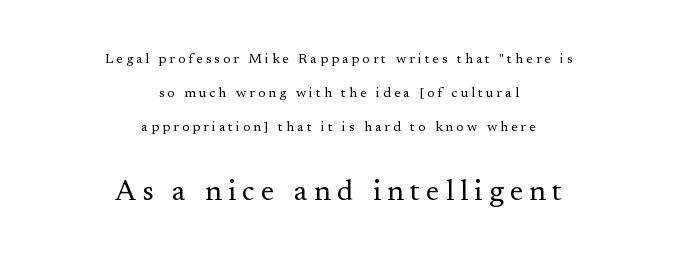
{"serif": "yes", "italic": "no", "bold": "no", "weight": "regular", "width": "normal", "stroke_contrast": "medium", "x_height": "small", "monospaced": "no", "underline": "no", "align": "center", "line_spacing": "loose", "line_spacing_ratio": 2.44, "letter_spacing": "wide", "letter_spacing_em": 0.22, "larger_block": "second", "size_ratio": 2.07, "glyph_px": 29}
